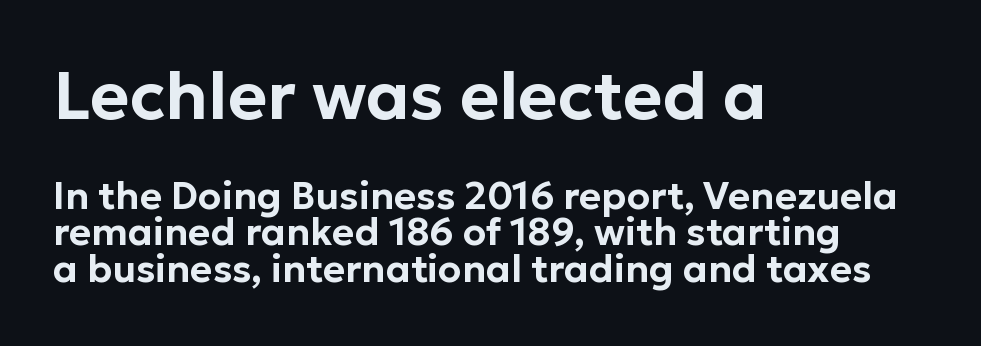
Q: Is the text italic (slanted)? A: No, it is upright.
Q: Is the typeface a serif or a sans-serif typeface? A: Sans-serif.
Q: Is the text underlined? A: No.
Q: How is the paragraph aligned? A: Left-aligned.
Q: Is the spacing between letters normal or unusually wide? A: Normal.
Q: Is the spacing between lines tight, normal or loose? A: Tight.
Q: Which block of text is set in a larger size, the first (top) or the second (bottom)? A: The first (top) one.
Q: Width (condensed, normal, or wide)? A: Normal.
Q: Stroke contrast? A: Low.
Q: x-height? A: Medium.
Q: Monospaced? A: No.
